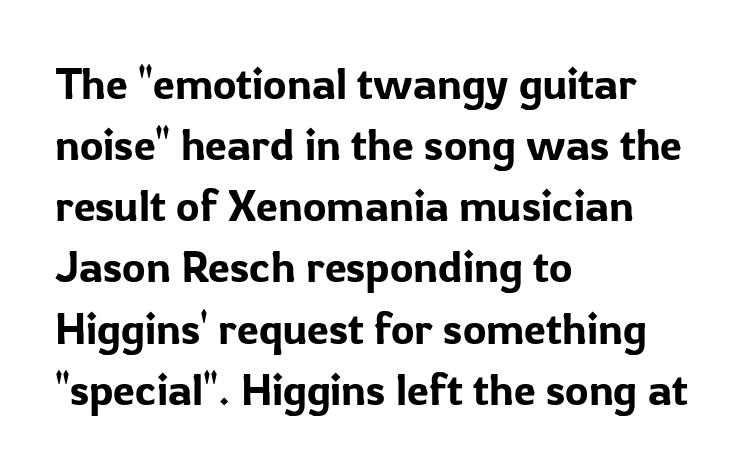
Q: Is the text italic (slanted)? A: No, it is upright.
Q: Is the typeface a serif or a sans-serif typeface? A: Sans-serif.
Q: Is the text underlined? A: No.
Q: How is the paragraph aligned? A: Left-aligned.
Q: Is the spacing between letters normal or unusually wide? A: Normal.
Q: Is the spacing between lines tight, normal or loose? A: Normal.
Q: Width (condensed, normal, or wide)? A: Normal.
Q: Stroke contrast? A: Low.
Q: x-height? A: Medium.
Q: Monospaced? A: No.
